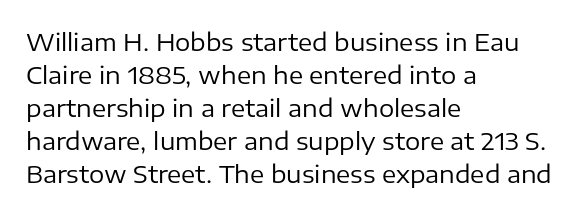
The image shows 24 px text type, upright; set left-aligned, normal line spacing (1.38x), normal letter spacing, not underlined.
